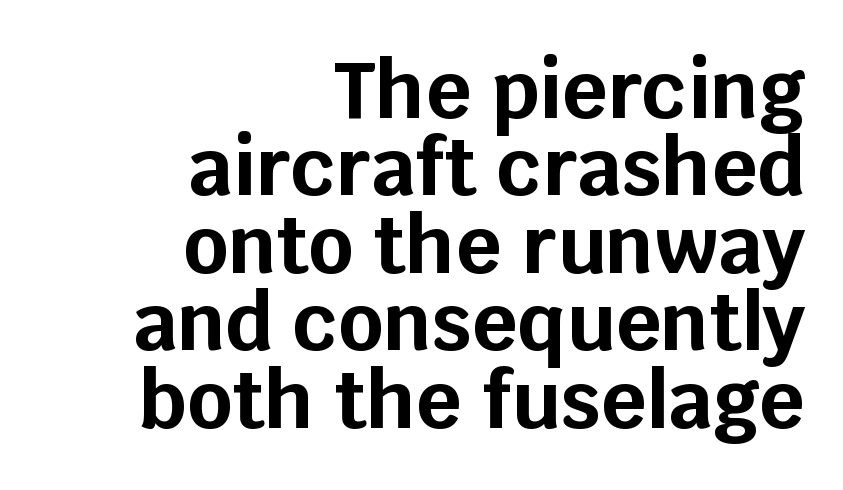
What stands out about the letter spacing? Nothing — it is the standard amount. Line ends are locked; line starts wander. Varying glyph widths throughout — classic text-font behaviour. Are there feet on the stems? There aren't — it's a sans. The glyphs have the mass of a bold cut.
